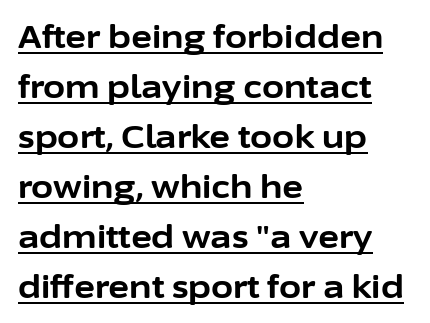
The type sits square on the baseline with zero lean. The setting favours the left margin, as ordinary paragraphs usually do. Character widths vary here, with narrow letters taking less room than wide ones. Its strokes are broad and dark, the hallmark of bold type.
